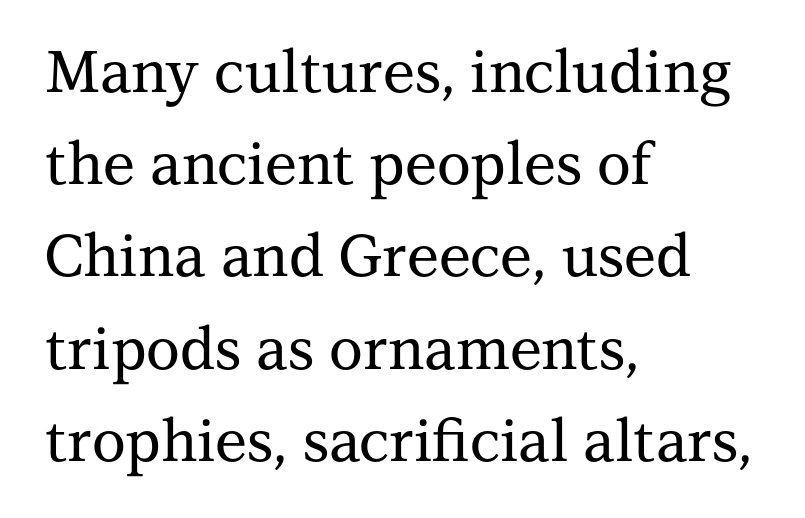
{"serif": "yes", "italic": "no", "width": "normal", "stroke_contrast": "medium", "x_height": "medium", "monospaced": "no", "underline": "no", "align": "left", "line_spacing": "normal", "line_spacing_ratio": 1.59, "letter_spacing": "normal", "letter_spacing_em": 0.0, "glyph_px": 58}
